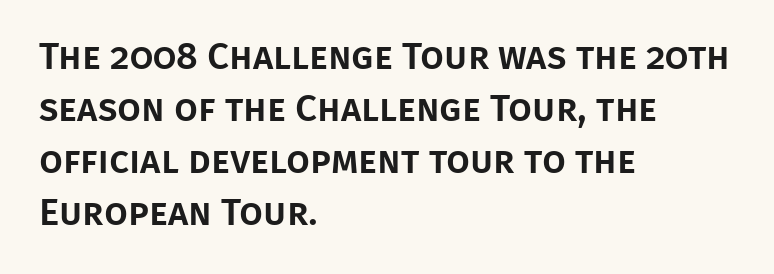
The image shows 38 px sans-serif type, upright; set left-aligned, normal line spacing (1.37x), normal letter spacing, not underlined; low stroke contrast and a large x-height.
